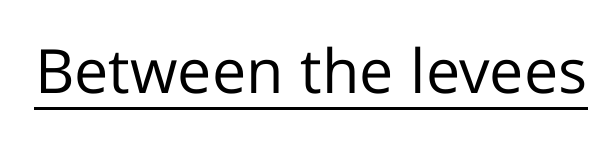
Here the designer chose a conventional face with non-uniform glyph widths. The face used here is a sans, in the tradition of grotesques and geometrics. Heaviness? Minimal to ordinary, like unemphasized prose. If you drew a line through each stem, it would be perfectly vertical. Caption: standard tracking, unaltered. Students, observe the line beneath the letters — that is underlining.
